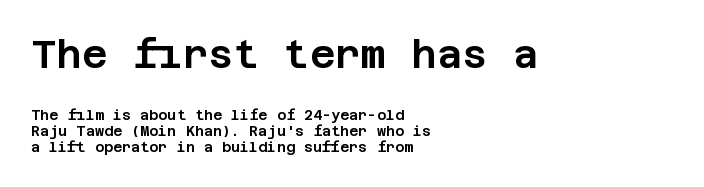
Q: Is the text italic (slanted)? A: No, it is upright.
Q: Is the typeface a serif or a sans-serif typeface? A: Sans-serif.
Q: Is the text underlined? A: No.
Q: How is the paragraph aligned? A: Left-aligned.
Q: Is the spacing between letters normal or unusually wide? A: Normal.
Q: Is the spacing between lines tight, normal or loose? A: Tight.
Q: Which block of text is set in a larger size, the first (top) or the second (bottom)? A: The first (top) one.
Q: Width (condensed, normal, or wide)? A: Normal.
Q: Stroke contrast? A: Low.
Q: x-height? A: Large.
